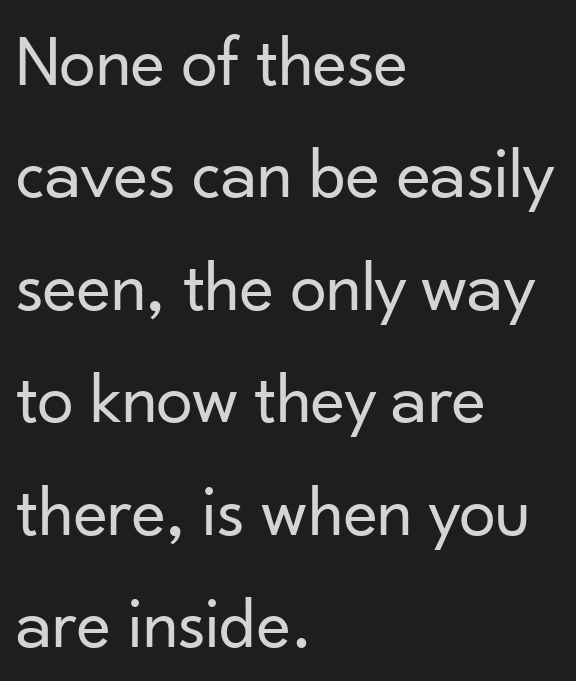
A classic flush-left, rag-right setting is used for this passage. Heft: none added — not bold. The rendering uses natural spacing where letterforms have individual widths. Glance below the letters and you will spot only blank space.
